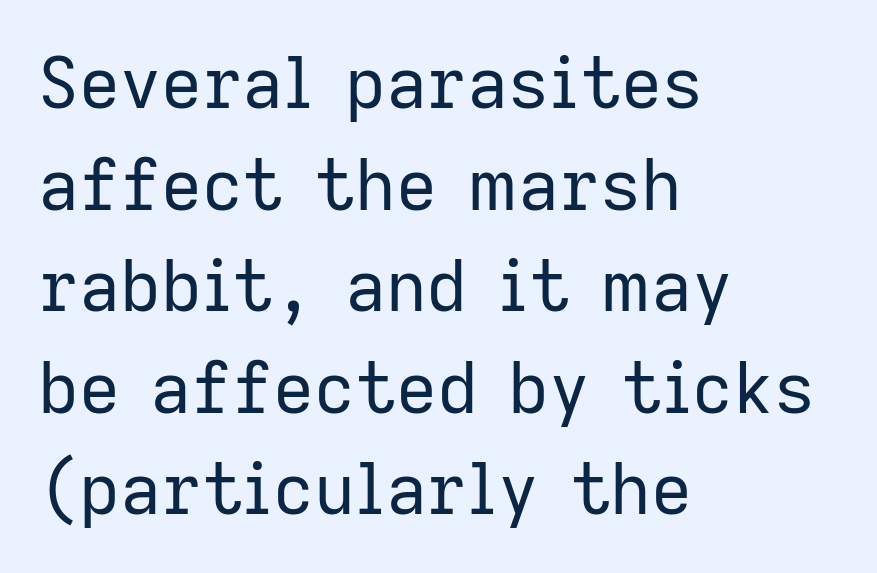
Q: Is the text bold? A: No.
Q: Is the text italic (slanted)? A: No, it is upright.
Q: Is the typeface a serif or a sans-serif typeface? A: Sans-serif.
Q: Is the text underlined? A: No.
Q: How is the paragraph aligned? A: Left-aligned.
Q: Is the spacing between letters normal or unusually wide? A: Normal.
Q: Is the spacing between lines tight, normal or loose? A: Normal.
Q: Width (condensed, normal, or wide)? A: Normal.
Q: Stroke contrast? A: Low.
Q: x-height? A: Medium.
Q: Monospaced? A: No.
